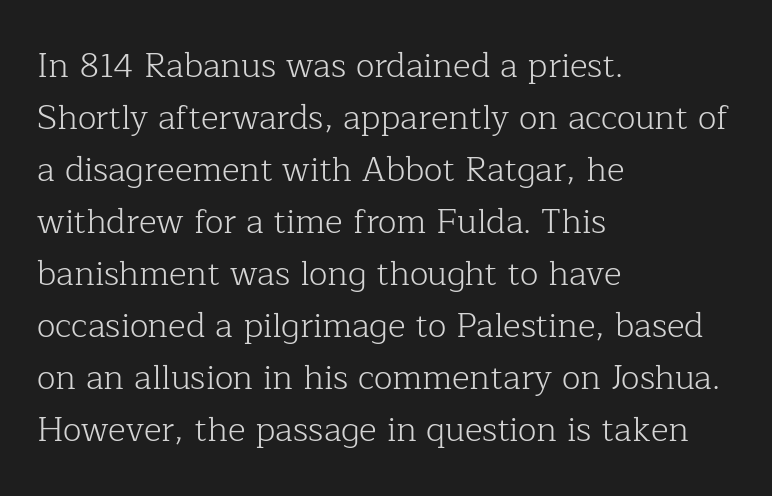
{"serif": "yes", "italic": "no", "bold": "no", "weight": "light", "width": "normal", "stroke_contrast": "low", "x_height": "medium", "monospaced": "no", "underline": "no", "align": "left", "line_spacing": "normal", "line_spacing_ratio": 1.53, "letter_spacing": "normal", "letter_spacing_em": 0.0, "glyph_px": 34}
